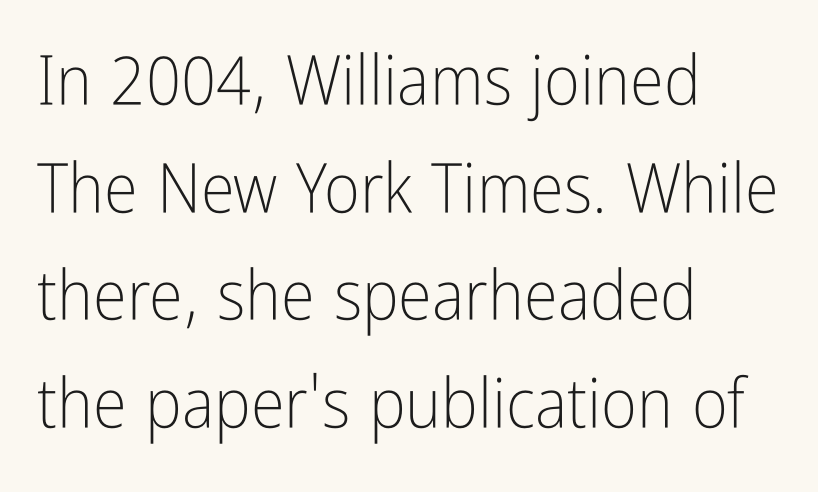
The image shows 69 px light, condensed sans-serif type, upright; set left-aligned, normal line spacing (1.56x), normal letter spacing, not underlined; low stroke contrast and a medium x-height.
